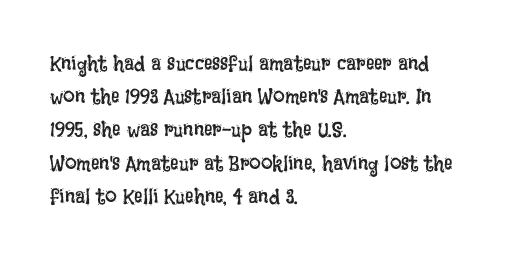
The image shows 21 px text type, upright; set left-aligned, normal line spacing (1.58x), normal letter spacing, not underlined.
